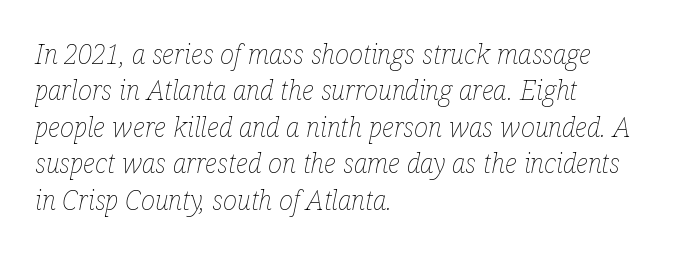
The cut favours lightness, reaching ordinary text weight at its darkest. Does the copy run flush right? No — it runs flush left. The space directly below the letters is spotless. The typography opts for an oblique posture over an upright one. Is the letter spacing exaggerated? No — it looks like the ordinary default. This sample keeps an unexceptional amount of space between lines.
